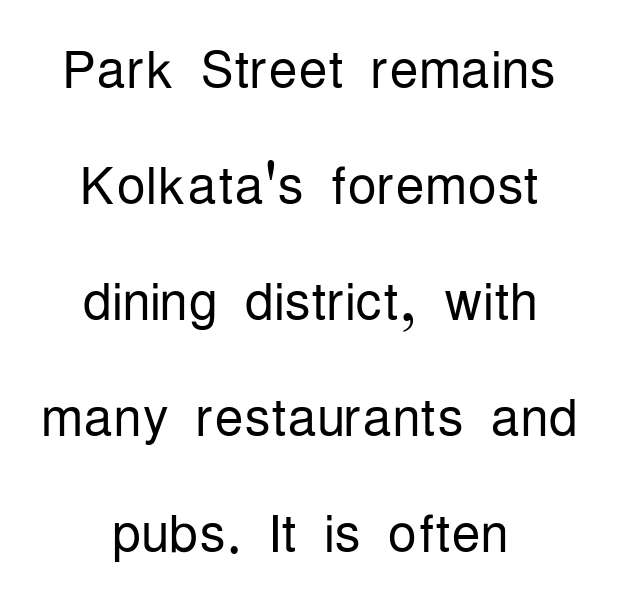
Heft: none added — not bold. Short and long lines alike share a common midpoint. The rendering uses natural spacing where letterforms have individual widths. The passage shown stacks its lines at a standard gap.
